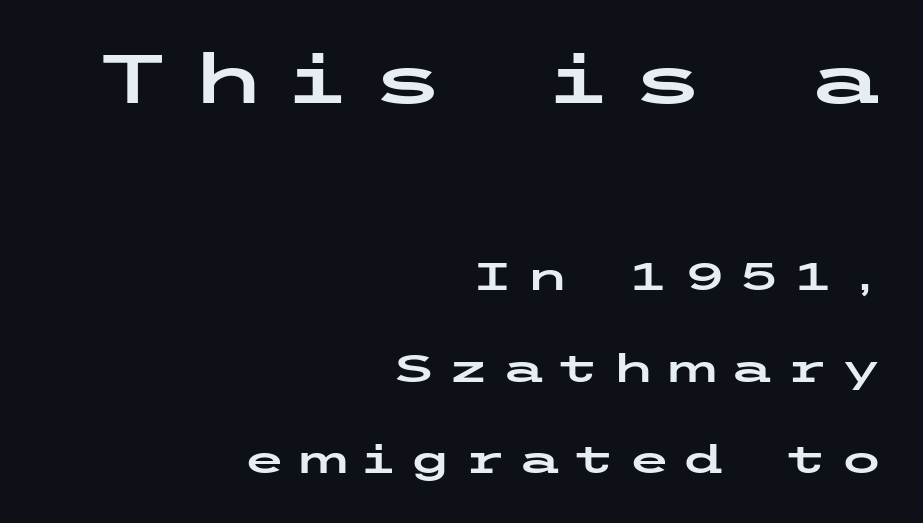
The upper block of text is set noticeably larger than the block beneath it. The space beneath each line is pristine and unruled. Nope, no serifs anywhere on these letters. Where is the straight margin? On the right.
